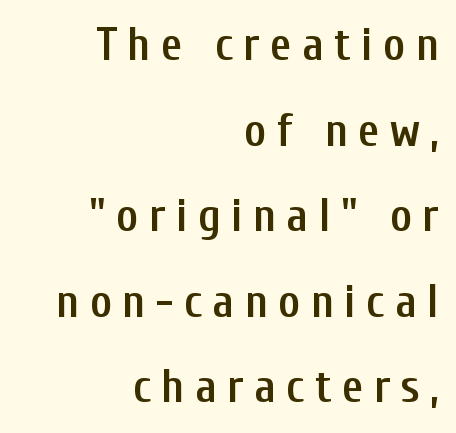
The image shows 47 px semibold, condensed sans-serif type, upright; set right-aligned, line spacing 1.82x, unusually wide letter spacing (+0.22 em), not underlined; low stroke contrast and a medium x-height.
